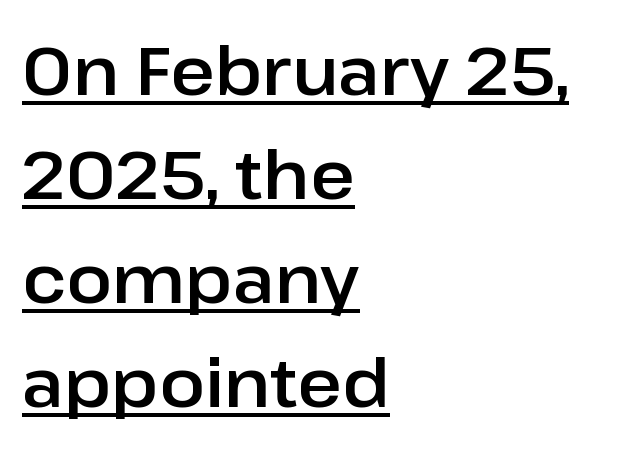
The lettering holds an erect, upright posture throughout. A typesetter would call this zero additional tracking. This rendering employs a face without finishing strokes, i.e., a sans-serif. These lines are rendered in a variable-pitch font. Emphasis is given by a line drawn under the lettering.
